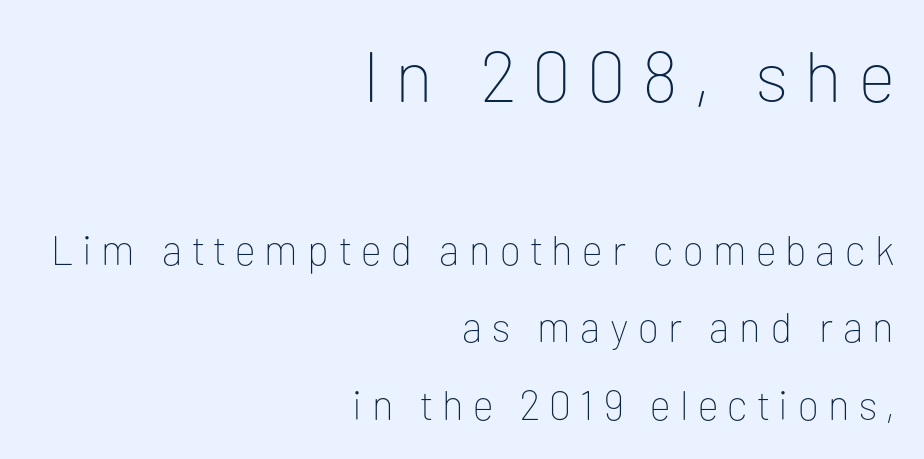
The image shows 72 px thin sans-serif type, upright; set right-aligned, line spacing 1.89x, unusually wide letter spacing (+0.23 em), not underlined; the first (top) block is 1.76x larger; low stroke contrast and a medium x-height.
